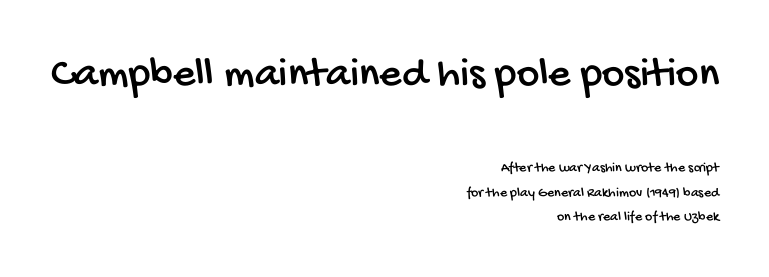
{"serif": "no", "width": "condensed", "stroke_contrast": "low", "x_height": "large", "monospaced": "no", "underline": "no", "align": "right", "line_spacing_ratio": 1.76, "letter_spacing": "normal", "letter_spacing_em": 0.0, "larger_block": "first", "size_ratio": 3.07, "glyph_px": 43}
